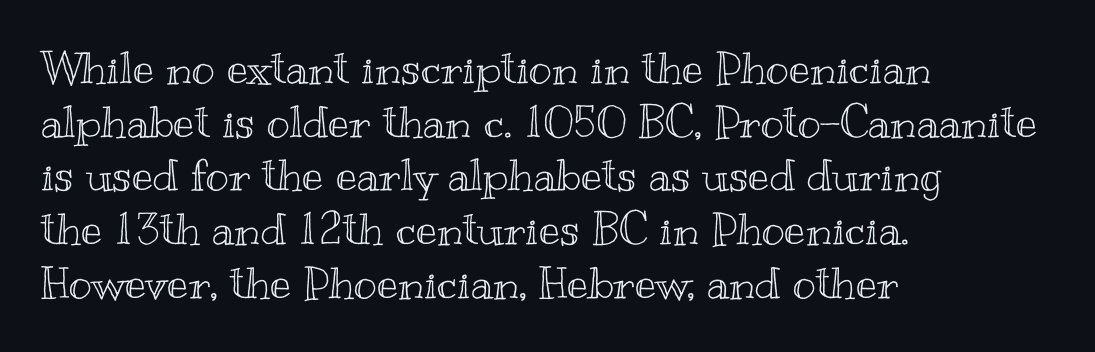
The image shows 44 px wide type, upright; set left-aligned, line spacing 1.22x, normal letter spacing, not underlined; a small x-height.
